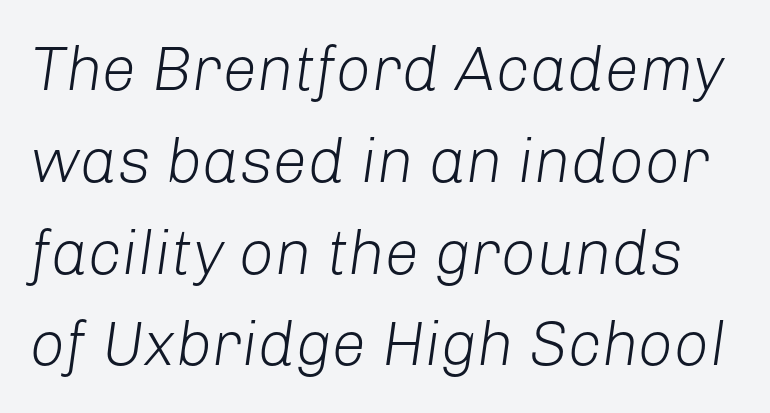
Style check: oblique. The face used here is proportionally spaced, like ordinary book or web type. Quick note: underline off. The vertical gap from one line to the next is medium. Weight: in the light-to-regular range. Letter spacing: default.
